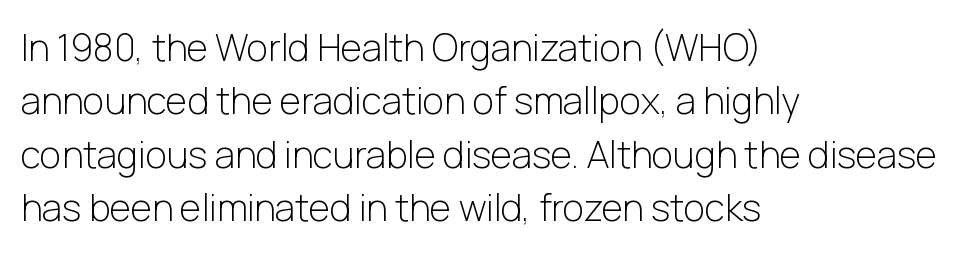
You could not count columns in this text — the font is proportionally spaced. The compositor pushed each line to the left boundary. Is there much room between lines? A standard amount, neither cramped nor airy. Words float on clear page, feet unadorned. No extra ink here — the face is not bold. Is there any slant? The stems are plumb.
